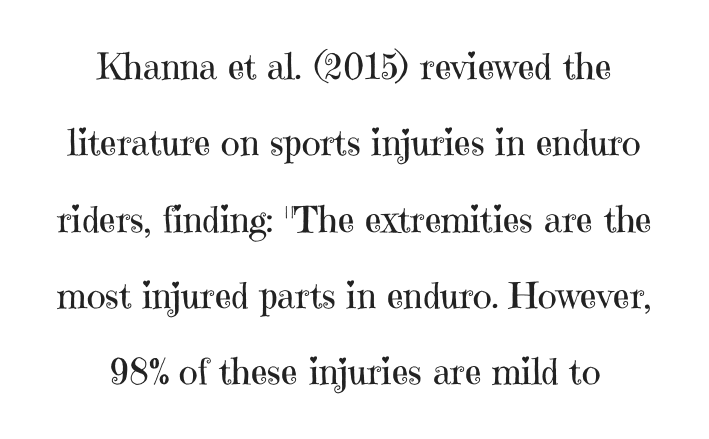
The passage shown is not underscored anywhere. The paragraph shown floats in the horizontal middle. Does the leading feel generous? Absolutely, it's lavish. These lines are composed in type with serifs. Characters follow at the spacing the type designer built in.
